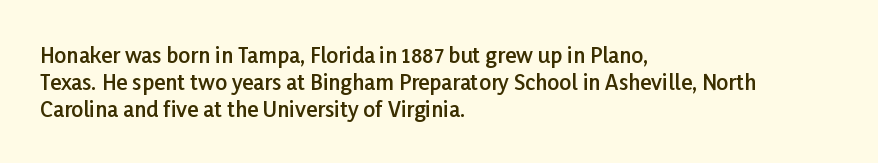
{"italic": "no", "bold": "semi", "underline": "no", "align": "left", "line_spacing": "normal", "line_spacing_ratio": 1.28, "letter_spacing": "normal", "letter_spacing_em": 0.0, "glyph_px": 21}
